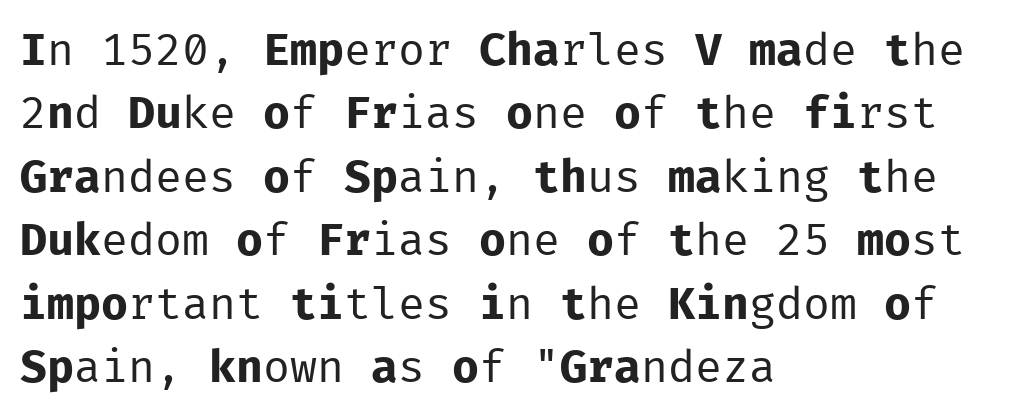
The image shows 45 px regular-weight sans-serif type, upright, monospaced; set left-aligned, normal line spacing (1.41x), normal letter spacing, not underlined; low stroke contrast and a medium x-height.
